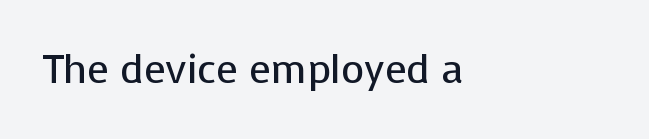
The image shows 40 px regular-weight sans-serif type, upright; set left-aligned, normal letter spacing, not underlined; low stroke contrast and a medium x-height.
